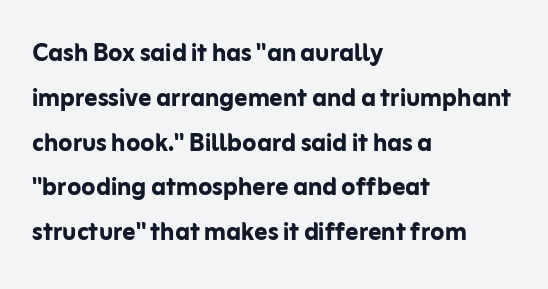
The image shows 32 px semibold sans-serif type, upright; set left-aligned, normal line spacing (1.4x), normal letter spacing, not underlined; low stroke contrast and a medium x-height.
